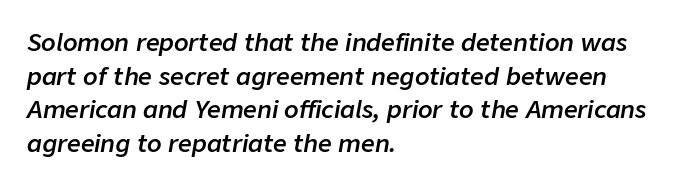
Q: Is the text bold? A: Semi-bold.
Q: Is the text italic (slanted)? A: Yes, it leans right by about 9 degrees.
Q: Is the text underlined? A: No.
Q: How is the paragraph aligned? A: Left-aligned.
Q: Is the spacing between letters normal or unusually wide? A: Normal.
Q: Is the spacing between lines tight, normal or loose? A: Normal.
